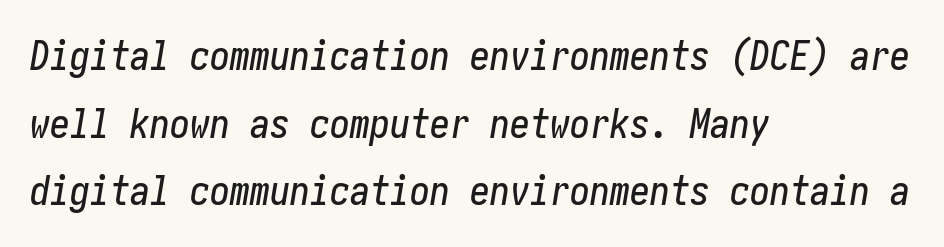
Q: Is the text italic (slanted)? A: Yes, it leans right by about 10 degrees.
Q: Is the text underlined? A: No.
Q: How is the paragraph aligned? A: Left-aligned.
Q: Is the spacing between letters normal or unusually wide? A: Normal.
Q: Is the spacing between lines tight, normal or loose? A: Normal.
Q: Width (condensed, normal, or wide)? A: Condensed.
Q: Stroke contrast? A: Low.
Q: x-height? A: Medium.
